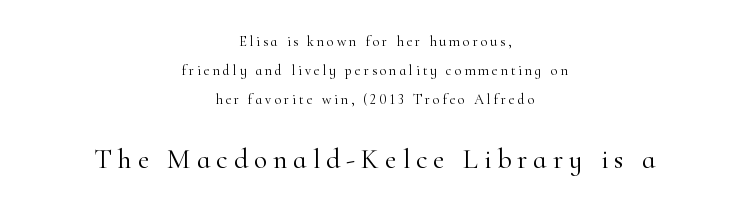
The image shows 28 px light serif type, upright; set centered, loose line spacing (2.07x), unusually wide letter spacing (+0.21 em), not underlined; the second (bottom) block is 2.0x larger; high stroke contrast and a small x-height.
